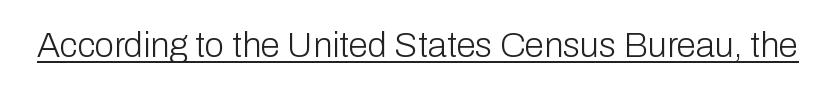
Q: Is the text bold? A: No.
Q: Is the text italic (slanted)? A: No, it is upright.
Q: Is the typeface a serif or a sans-serif typeface? A: Sans-serif.
Q: Is the text underlined? A: Yes.
Q: Is the spacing between letters normal or unusually wide? A: Normal.
Q: Width (condensed, normal, or wide)? A: Normal.
Q: Stroke contrast? A: Low.
Q: x-height? A: Medium.
Q: Monospaced? A: No.
